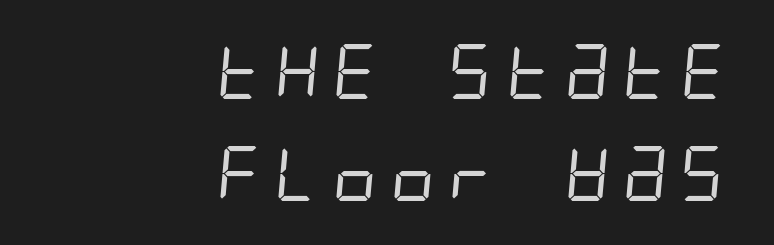
Q: Is the text bold? A: No.
Q: Is the typeface a serif or a sans-serif typeface? A: Sans-serif.
Q: Is the text underlined? A: No.
Q: How is the paragraph aligned? A: Right-aligned.
Q: Width (condensed, normal, or wide)? A: Condensed.
Q: Stroke contrast? A: Low.
Q: x-height? A: Large.
